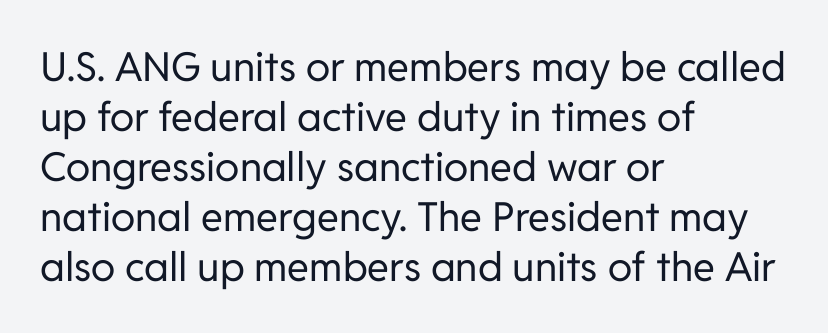
A classic flush-left, rag-right setting is used for this passage. The type is set solid horizontally, with unmodified tracking. If you drew a line through each stem, it would be perfectly vertical. This sample has the flowing, uneven cadence of proportional lettering.
